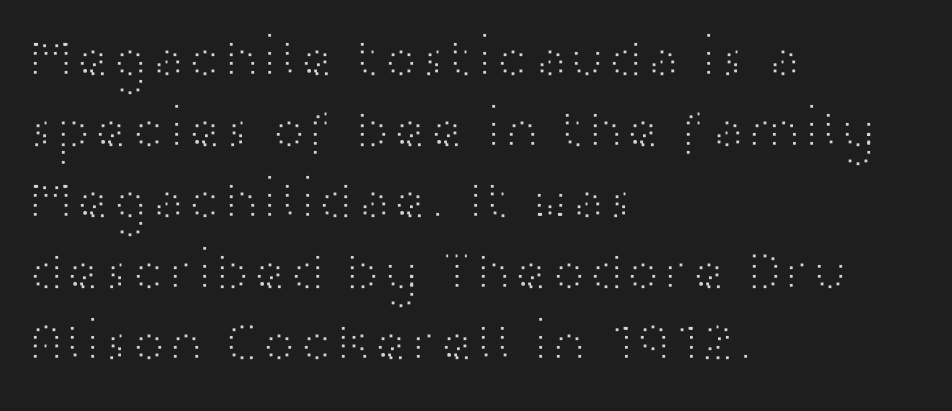
Check under the words: just untouched page. The text block is weighted toward the left margin, trailing off unevenly rightward. You could call the tracking neutral — neither tight nor loose. This sample keeps an unexceptional amount of space between lines.
